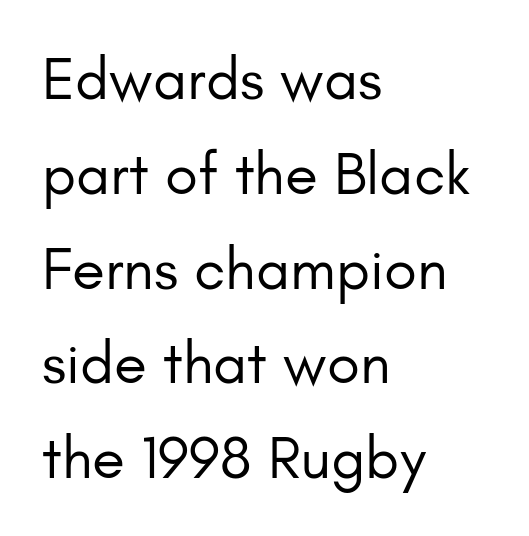
Here the glyphs are tracked normally, forming tight word shapes. No word sits above an underline. A student would call this left alignment; a typographer would say flush left, rag right. Weight: in the light-to-regular range.
